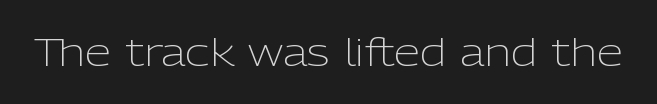
Heft: none added — not bold. Spacing between characters is what you'd get straight out of the box. In terms of letterform style, serifs are entirely absent. Bare-footed words on every line. The rendering uses natural spacing where letterforms have individual widths.
